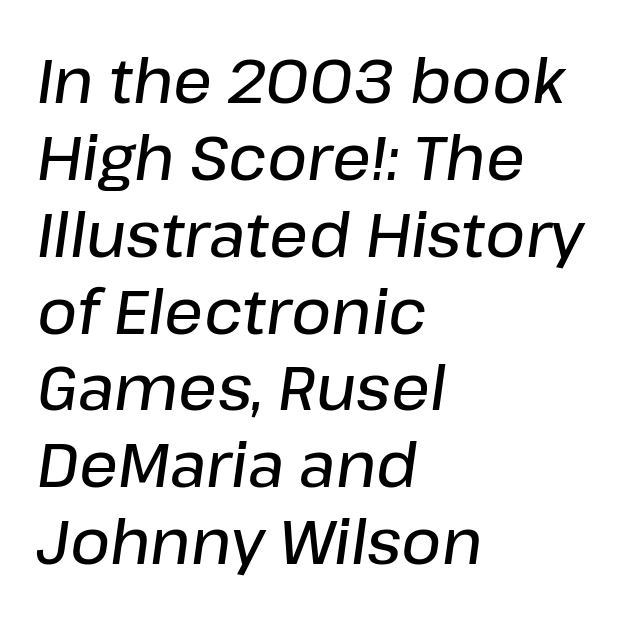
{"italic": "yes", "lean": "right", "slant_degrees": 8, "bold": "semi", "weight": "semibold", "width": "normal", "stroke_contrast": "low", "x_height": "medium", "monospaced": "no", "underline": "no", "align": "left", "line_spacing": "normal", "line_spacing_ratio": 1.26, "letter_spacing": "normal", "letter_spacing_em": 0.0, "glyph_px": 61}
